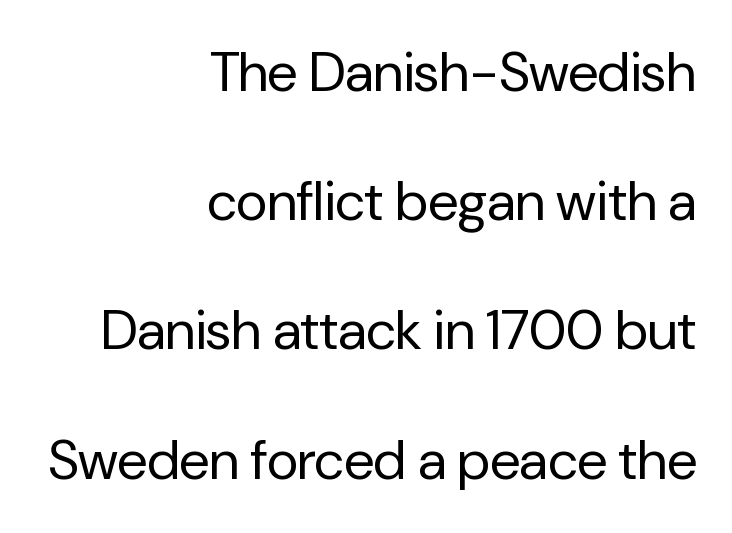
{"serif": "no", "italic": "no", "bold": "no", "weight": "regular", "width": "normal", "stroke_contrast": "low", "x_height": "medium", "monospaced": "no", "underline": "no", "align": "right", "line_spacing": "loose", "line_spacing_ratio": 2.35, "letter_spacing": "normal", "letter_spacing_em": 0.0, "glyph_px": 55}
